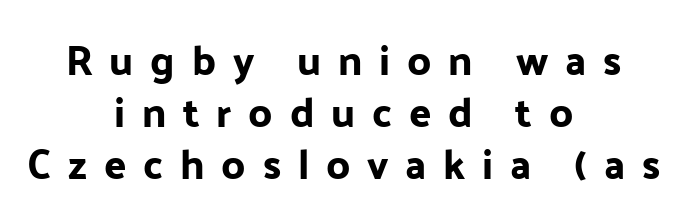
The image shows 41 px sans-serif type, upright; set centered, normal line spacing (1.27x), unusually wide letter spacing (+0.41 em), not underlined; low stroke contrast and a medium x-height.
